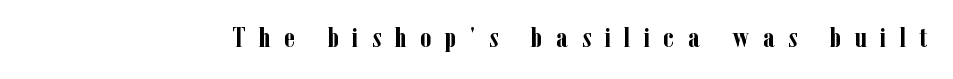
Check under the words: just untouched page. Serifs: yes, visible at the terminals of the letterforms. Heavy-handed strokes throughout: this text is bold. Is this a fixed-width face? No — the glyphs have proportional, varying widths. Someone cranked the tracking dial way up on this one.
